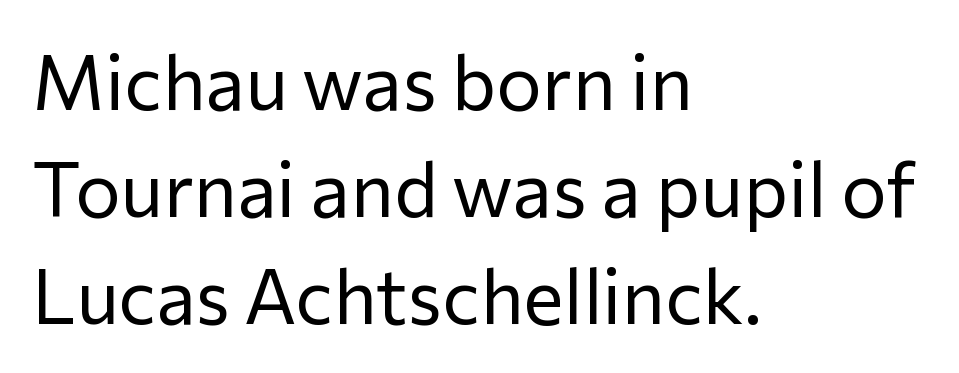
{"serif": "no", "italic": "no", "bold": "no", "weight": "regular", "width": "normal", "stroke_contrast": "low", "x_height": "medium", "monospaced": "no", "underline": "no", "align": "left", "line_spacing": "normal", "line_spacing_ratio": 1.41, "letter_spacing": "normal", "letter_spacing_em": 0.0, "glyph_px": 76}
